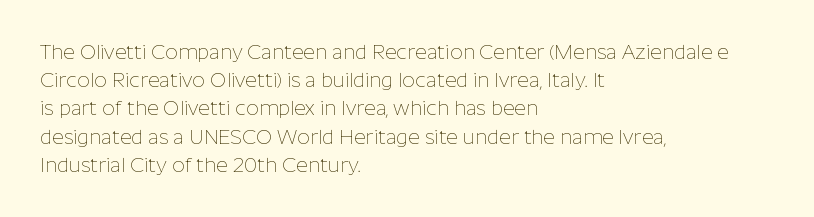
The image shows 20 px text type, upright; set left-aligned, normal line spacing (1.41x), normal letter spacing, not underlined.
